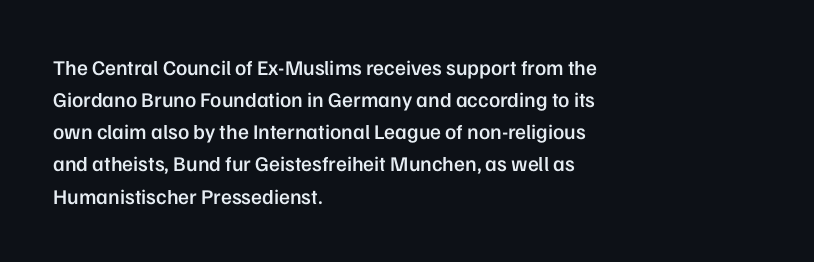
The image shows 21 px text type, upright; set left-aligned, normal line spacing (1.53x), normal letter spacing, not underlined.
